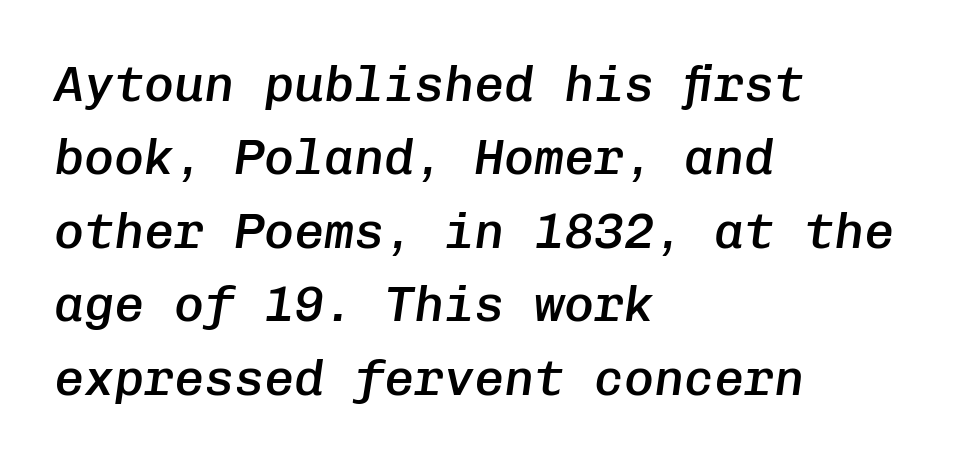
{"italic": "yes", "lean": "right", "slant_degrees": 8, "bold": "semi", "weight": "semibold", "width": "normal", "stroke_contrast": "low", "x_height": "medium", "monospaced": "yes", "underline": "no", "align": "left", "line_spacing": "normal", "line_spacing_ratio": 1.47, "letter_spacing": "normal", "letter_spacing_em": 0.0, "glyph_px": 50}
